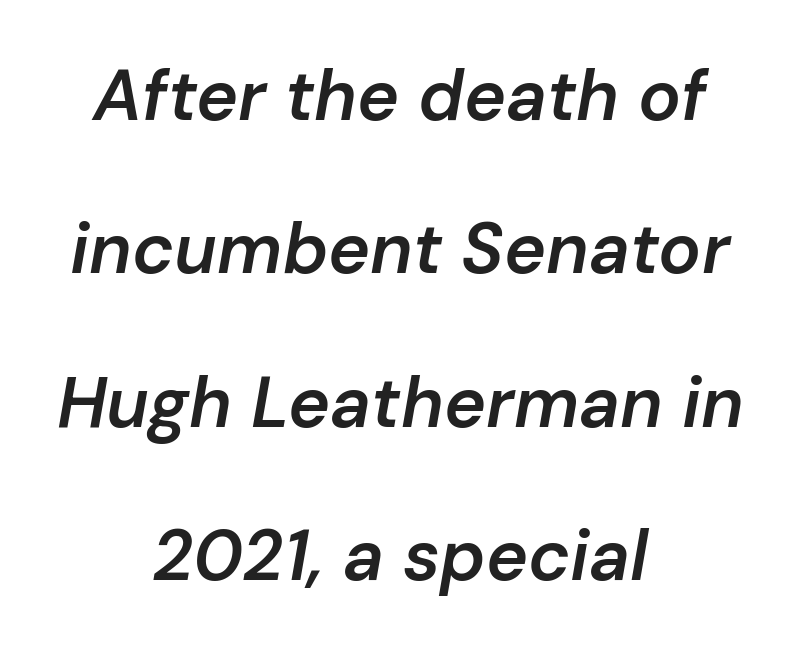
The image shows 71 px semibold type, italic (leaning right); set centered, loose line spacing (2.16x), normal letter spacing, not underlined; low stroke contrast and a medium x-height.
